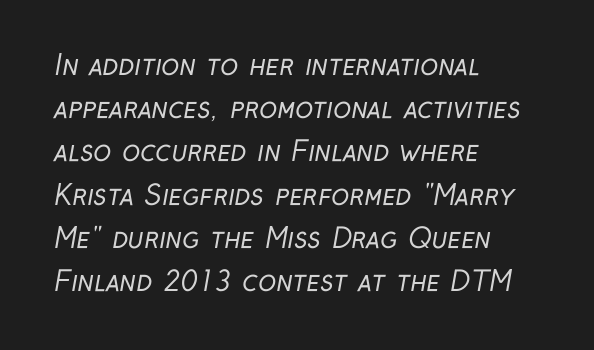
Vertical spacing — default. Observe the ordinary spacing: letters are neighbours, not strangers. Stems here are at most as thick as an everyday book face. The strip under each line holds only bare page. The setting favours the left margin, as ordinary paragraphs usually do.
